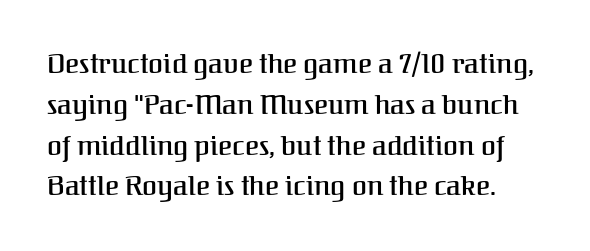
Q: Is the text italic (slanted)? A: No, it is upright.
Q: Is the text underlined? A: No.
Q: Is the spacing between letters normal or unusually wide? A: Normal.
Q: Is the spacing between lines tight, normal or loose? A: Normal.
